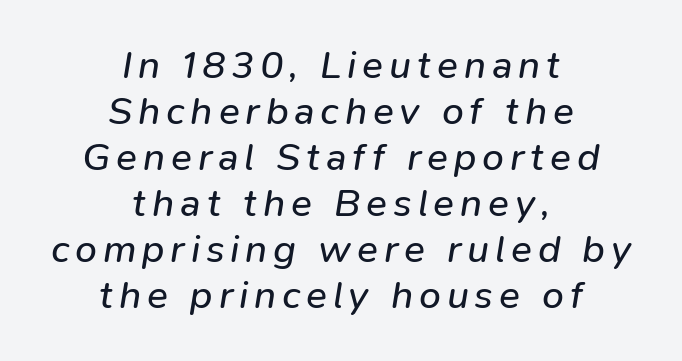
The image shows 39 px regular-weight type, italic (leaning right); set centered, line spacing 1.18x, not underlined; low stroke contrast and a medium x-height.
